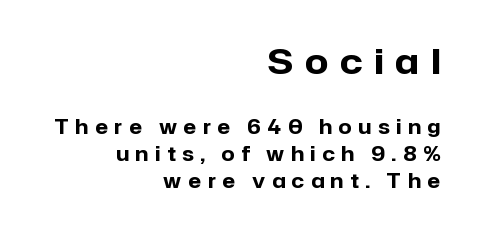
Q: Is the text bold? A: Yes.
Q: Is the text italic (slanted)? A: No, it is upright.
Q: Is the typeface a serif or a sans-serif typeface? A: Sans-serif.
Q: Is the text underlined? A: No.
Q: How is the paragraph aligned? A: Right-aligned.
Q: Is the spacing between letters normal or unusually wide? A: Unusually wide.
Q: Is the spacing between lines tight, normal or loose? A: Normal.
Q: Which block of text is set in a larger size, the first (top) or the second (bottom)? A: The first (top) one.
Q: Width (condensed, normal, or wide)? A: Normal.
Q: Stroke contrast? A: Low.
Q: x-height? A: Medium.
Q: Monospaced? A: No.
